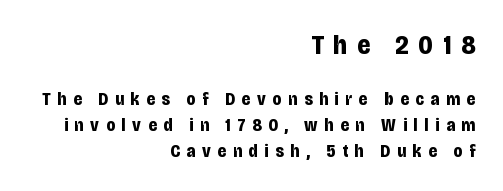
Q: Is the text bold? A: Yes.
Q: Is the text italic (slanted)? A: No, it is upright.
Q: Is the text underlined? A: No.
Q: How is the paragraph aligned? A: Right-aligned.
Q: Is the spacing between letters normal or unusually wide? A: Unusually wide.
Q: Is the spacing between lines tight, normal or loose? A: Normal.
Q: Which block of text is set in a larger size, the first (top) or the second (bottom)? A: The first (top) one.
